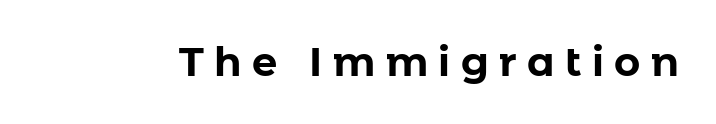
Note the varied advance widths — an 'i' is clearly narrower than an 'm'. This is roman type, the default non-slanted kind. In terms of letterform style, serifs are entirely absent. Compared with typical body copy, the letter spacing here is much looser. Chunky letters — that's bold for sure.
